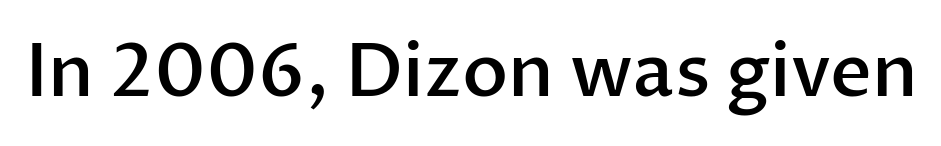
The image shows 73 px semibold sans-serif type, upright; set normal letter spacing, not underlined; low stroke contrast and a medium x-height.
